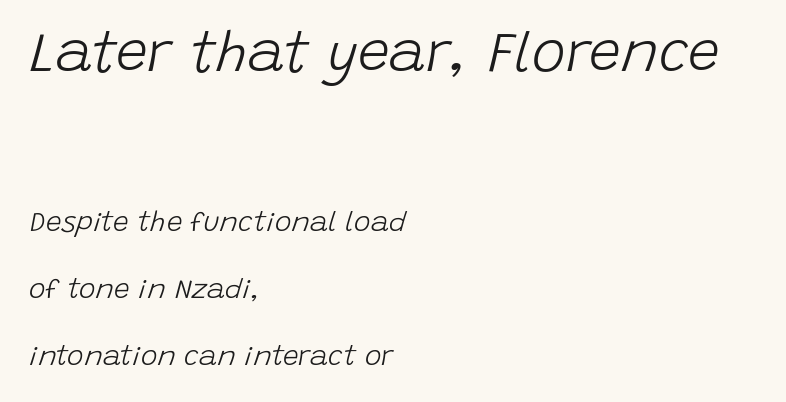
The image shows 57 px light type, italic (leaning right); set left-aligned, loose line spacing (2.38x), normal letter spacing, not underlined; the first (top) block is 2.04x larger; low stroke contrast and a large x-height.
